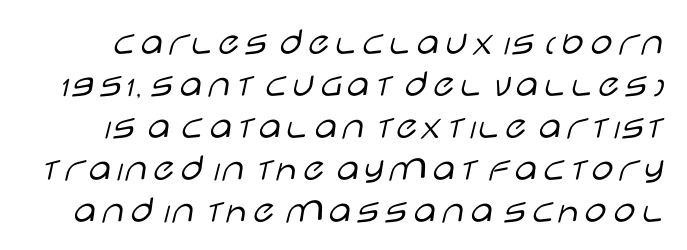
In terms of letterspacing, this is plain default setting. Typographically, this falls in the sans-serif category. The letters look calm and open, with moderate or lighter stems.
